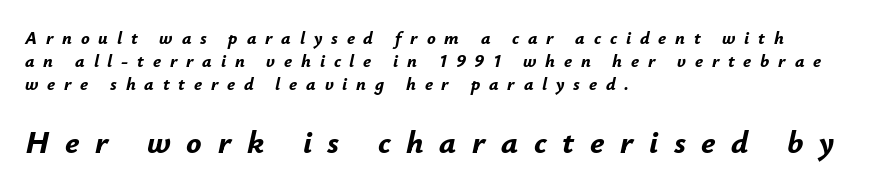
{"italic": "yes", "lean": "right", "slant_degrees": 12, "bold": "yes", "weight": "bold", "width": "normal", "stroke_contrast": "low", "x_height": "small", "monospaced": "no", "underline": "no", "align": "left", "line_spacing": "normal", "line_spacing_ratio": 1.27, "letter_spacing": "wide", "letter_spacing_em": 0.49, "larger_block": "second", "size_ratio": 1.78, "glyph_px": 32}
